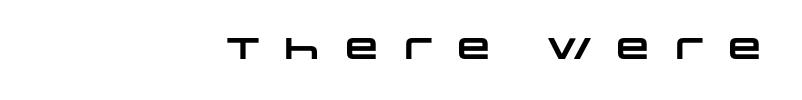
The image shows 30 px heavy, wide sans-serif type; set right-aligned, unusually wide letter spacing (+0.47 em), not underlined; low stroke contrast and a large x-height.
